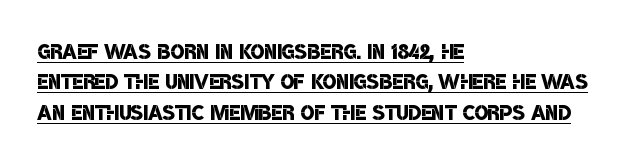
{"serif": "no", "bold": "semi", "weight": "semibold", "width": "condensed", "stroke_contrast": "low", "x_height": "large", "monospaced": "no", "underline": "yes", "align": "left", "line_spacing": "tight", "line_spacing_ratio": 1.05, "letter_spacing": "normal", "letter_spacing_em": 0.0, "glyph_px": 29}
